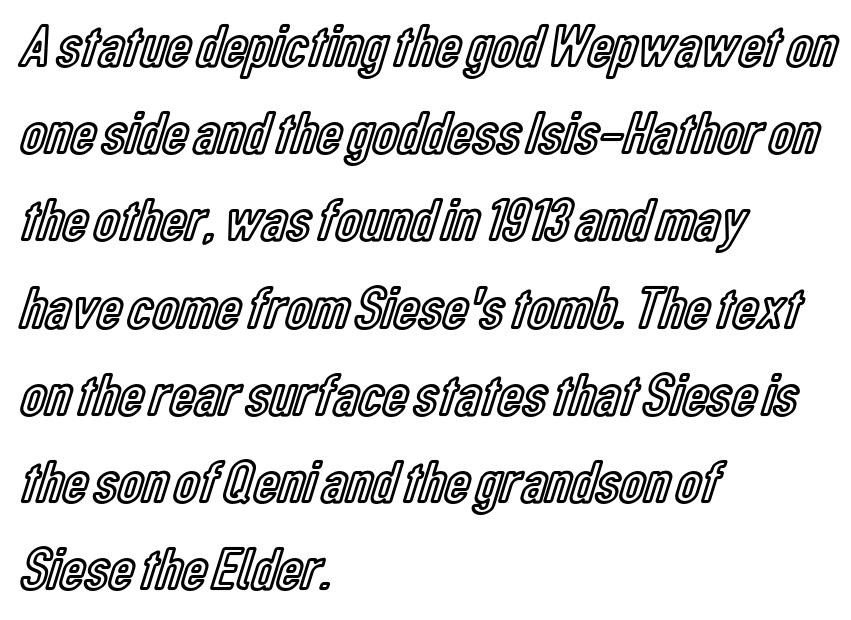
The image shows 61 px condensed type; set left-aligned, normal line spacing (1.43x), normal letter spacing, not underlined; a medium x-height.
